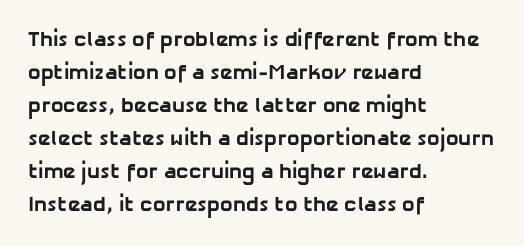
Compared with a centered layout, this one pins lines to the left instead. Letter spacing: default. Type without underlining. Heavy-handed strokes throughout: this text is bold. Students, observe: this is what conventionally led text looks like.
